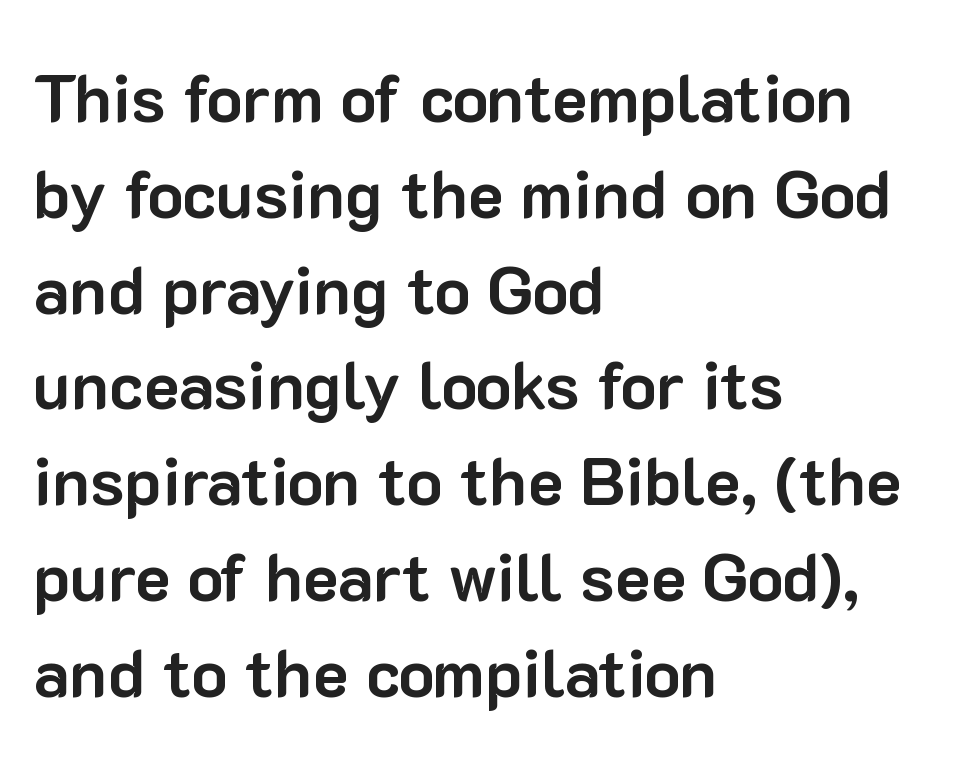
Q: Is the text bold? A: Yes.
Q: Is the text italic (slanted)? A: No, it is upright.
Q: Is the typeface a serif or a sans-serif typeface? A: Sans-serif.
Q: Is the text underlined? A: No.
Q: How is the paragraph aligned? A: Left-aligned.
Q: Is the spacing between letters normal or unusually wide? A: Normal.
Q: Is the spacing between lines tight, normal or loose? A: Normal.
Q: Width (condensed, normal, or wide)? A: Normal.
Q: Stroke contrast? A: Low.
Q: x-height? A: Medium.
Q: Monospaced? A: No.
